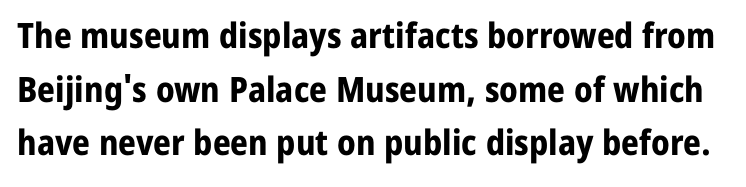
The image shows 35 px bold sans-serif type, upright; set normal line spacing (1.53x), normal letter spacing, not underlined; low stroke contrast and a medium x-height.
